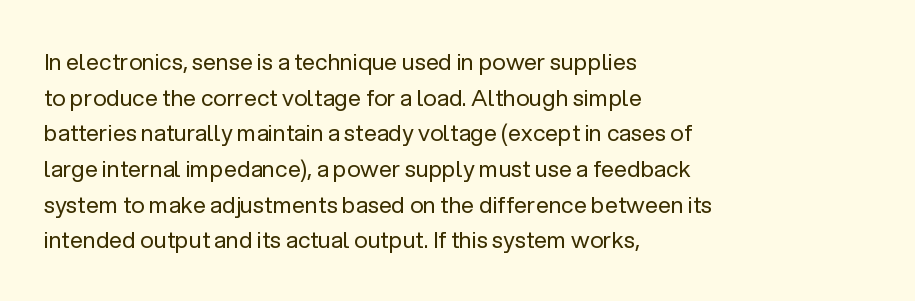
The image shows 23 px text type, upright; set left-aligned, normal line spacing (1.55x), normal letter spacing, not underlined.
